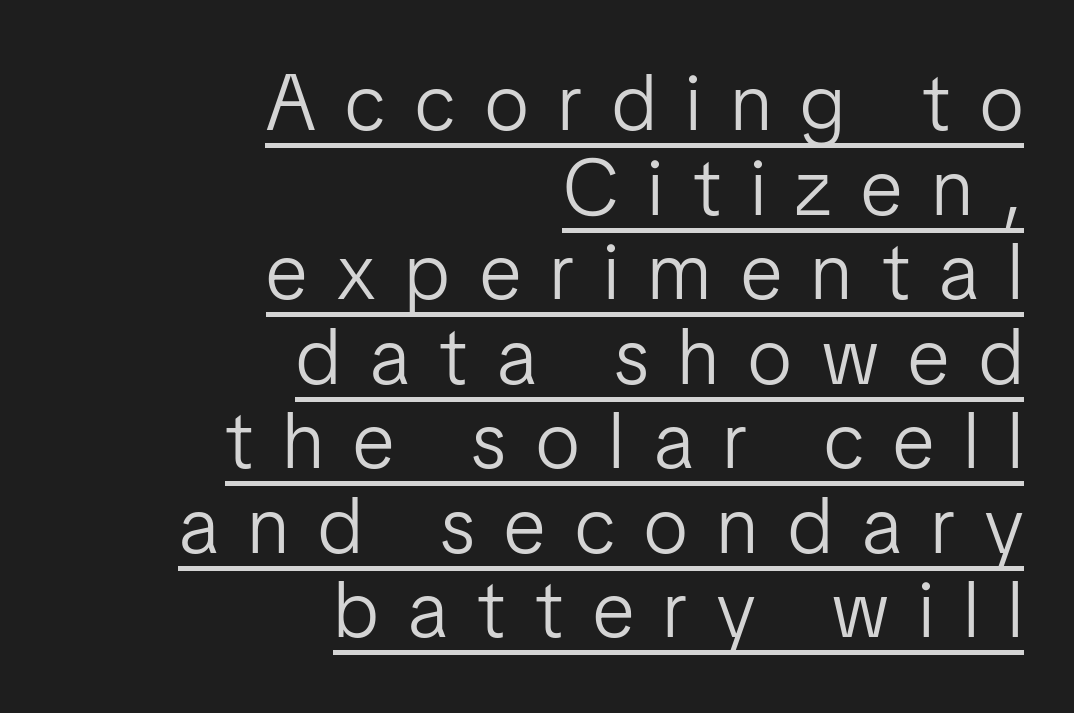
The image shows 79 px light, condensed sans-serif type, upright; set right-aligned, tight line spacing (1.07x), unusually wide letter spacing (+0.38 em), underlined; low stroke contrast and a medium x-height.
